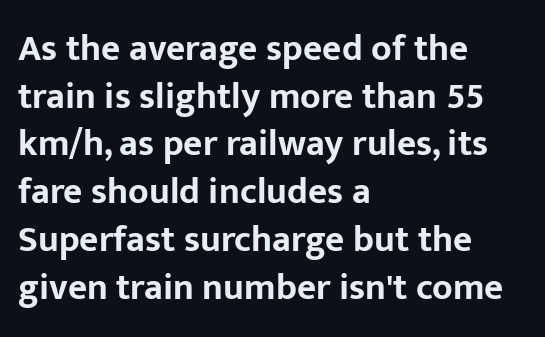
The type sits square on the baseline with zero lean. Is the type bold? Yes — the strokes are clearly thick and heavy. The rows are spaced the way most documents space them. Nope, no serifs anywhere on these letters.
